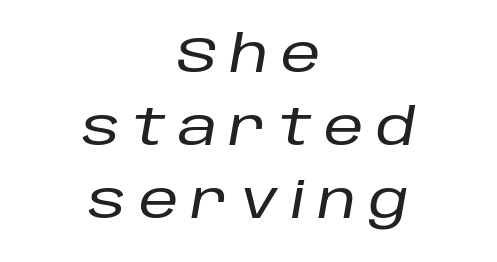
Note the varied advance widths — an 'i' is clearly narrower than an 'm'. Rows of type keep a routine distance in the vertical direction. Characters follow at a spacing far wider than the type designer built in. The space beneath each line is pristine and unruled. The glyphs look as if they've been sheared to an angle.
